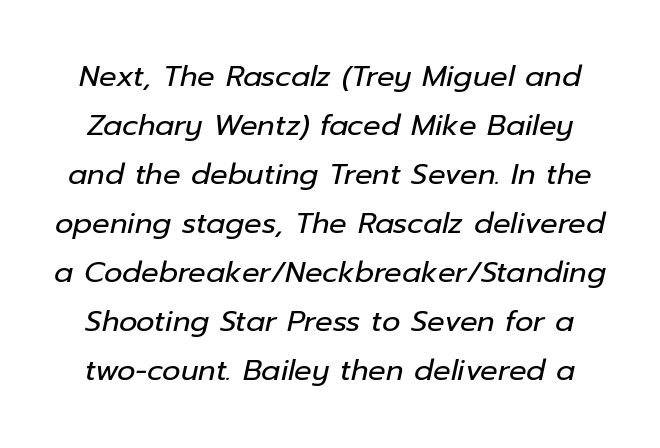
{"italic": "yes", "lean": "right", "slant_degrees": 12, "bold": "no", "weight": "regular", "width": "normal", "stroke_contrast": "low", "x_height": "medium", "monospaced": "no", "underline": "no", "line_spacing": "normal", "line_spacing_ratio": 1.69, "letter_spacing": "normal", "letter_spacing_em": 0.0, "glyph_px": 29}
